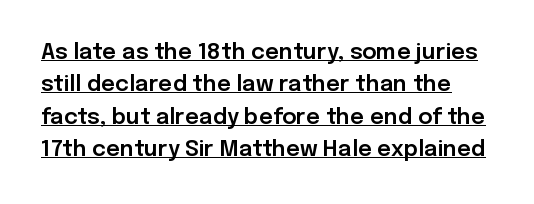
Q: Is the text italic (slanted)? A: No, it is upright.
Q: Is the text underlined? A: Yes.
Q: Is the spacing between letters normal or unusually wide? A: Normal.
Q: Is the spacing between lines tight, normal or loose? A: Normal.
